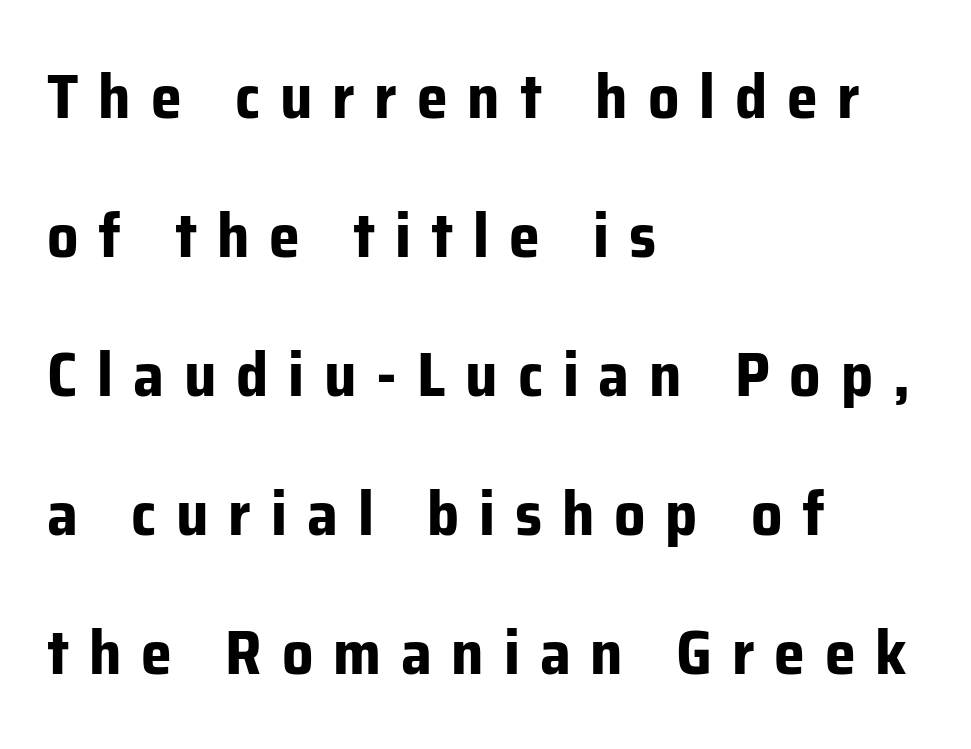
The image shows 62 px bold sans-serif type, upright; set left-aligned, loose line spacing (2.24x), unusually wide letter spacing (+0.32 em), not underlined; low stroke contrast and a medium x-height.
